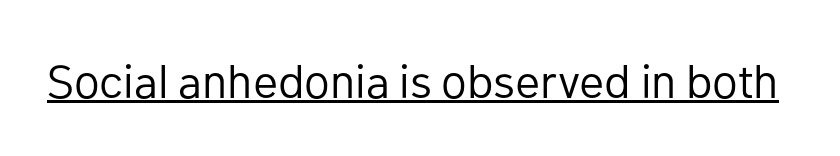
The image shows 47 px regular-weight sans-serif type, upright; set normal letter spacing, underlined; low stroke contrast and a medium x-height.
